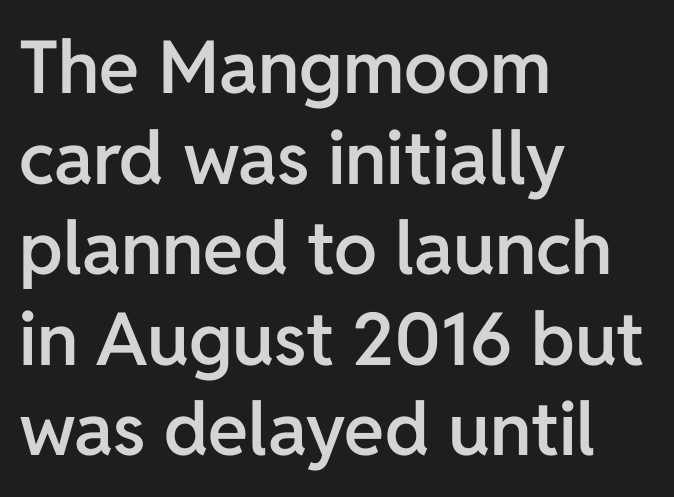
Q: Is the text bold? A: Semi-bold.
Q: Is the text italic (slanted)? A: No, it is upright.
Q: Is the typeface a serif or a sans-serif typeface? A: Sans-serif.
Q: Is the text underlined? A: No.
Q: How is the paragraph aligned? A: Left-aligned.
Q: Is the spacing between letters normal or unusually wide? A: Normal.
Q: Width (condensed, normal, or wide)? A: Normal.
Q: Stroke contrast? A: Low.
Q: x-height? A: Medium.
Q: Monospaced? A: No.
